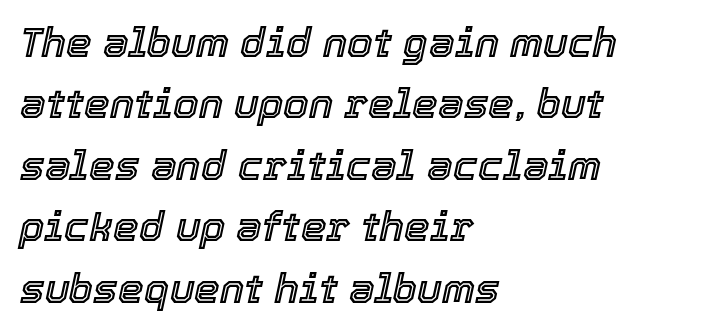
The image shows 41 px text type, italic (leaning right); set left-aligned, normal line spacing (1.5x), normal letter spacing, not underlined; a medium x-height.
